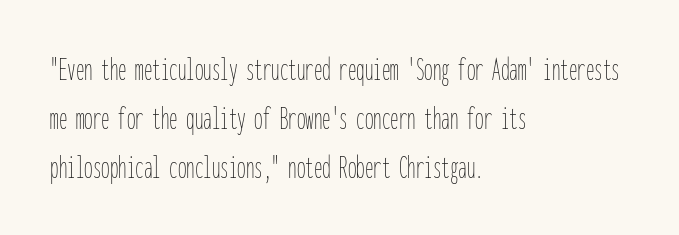
{"italic": "no", "bold": "no", "weight": "thin", "width": "condensed", "stroke_contrast": "low", "x_height": "medium", "monospaced": "yes", "underline": "no", "align": "left", "line_spacing": "normal", "line_spacing_ratio": 1.44, "letter_spacing": "normal", "letter_spacing_em": 0.0, "glyph_px": 34}
